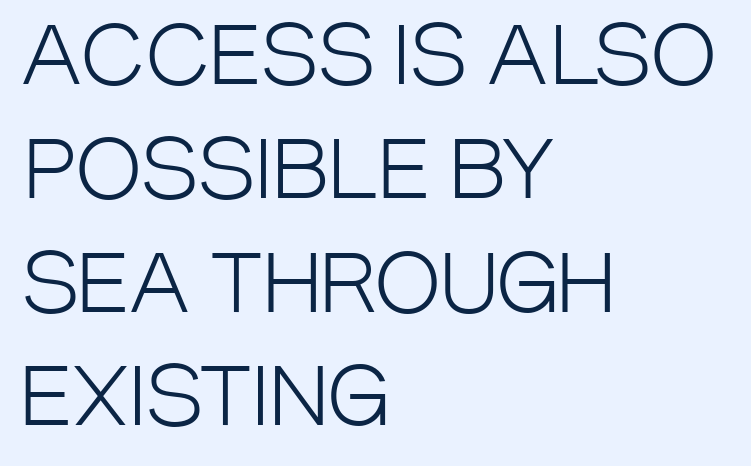
{"serif": "no", "italic": "no", "bold": "no", "weight": "light", "width": "condensed", "stroke_contrast": "low", "x_height": "large", "monospaced": "no", "underline": "no", "align": "left", "line_spacing": "normal", "line_spacing_ratio": 1.44, "letter_spacing": "normal", "letter_spacing_em": 0.0, "glyph_px": 79}
